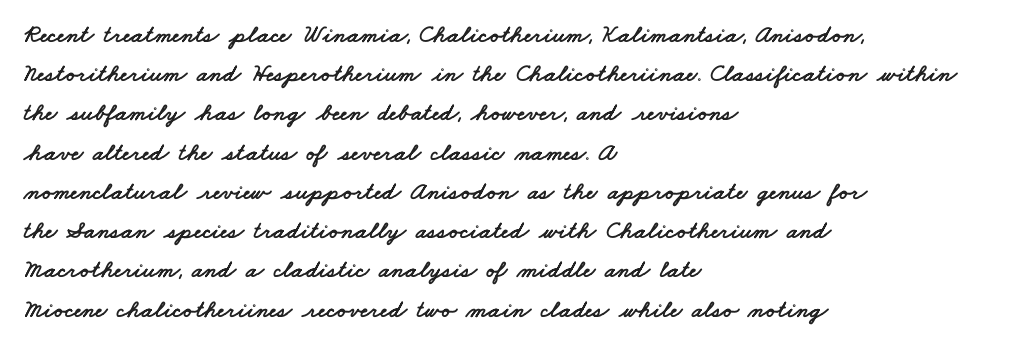
Q: Is the text underlined? A: No.
Q: How is the paragraph aligned? A: Left-aligned.
Q: Is the spacing between letters normal or unusually wide? A: Normal.
Q: Is the spacing between lines tight, normal or loose? A: Normal.
